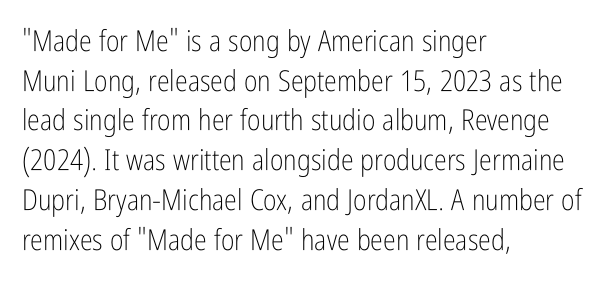
The image shows 29 px light, condensed sans-serif type, upright; set left-aligned, normal line spacing (1.37x), normal letter spacing, not underlined; low stroke contrast and a medium x-height.
